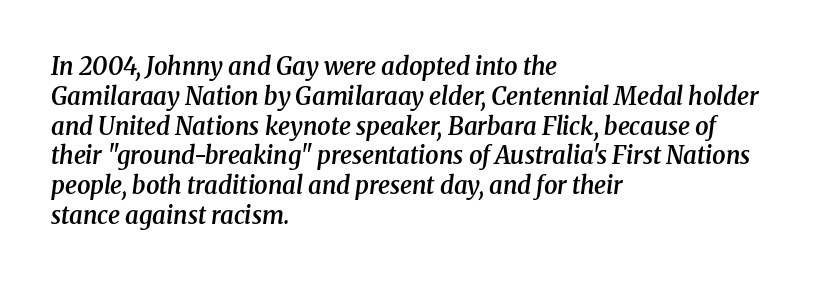
Observe the ordinary spacing: letters are neighbours, not strangers. Each glyph is drawn with semibold strokes, heavier than normal yet not fully bold. The typography opts for an oblique posture over an upright one. Beneath every word, the page is bare.
